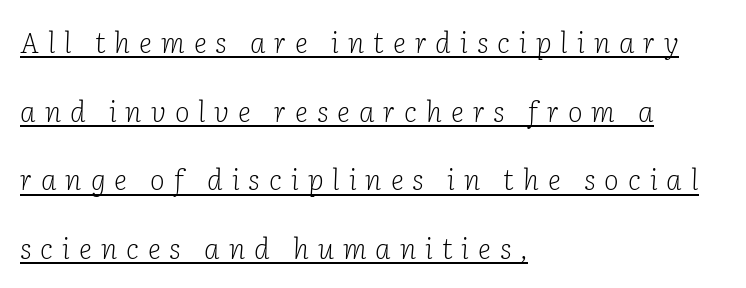
{"serif": "yes", "italic": "yes", "lean": "right", "slant_degrees": 2, "bold": "no", "weight": "light", "width": "normal", "stroke_contrast": "low", "x_height": "medium", "monospaced": "no", "underline": "yes", "align": "left", "line_spacing": "loose", "line_spacing_ratio": 2.45, "letter_spacing": "wide", "letter_spacing_em": 0.32, "glyph_px": 28}
